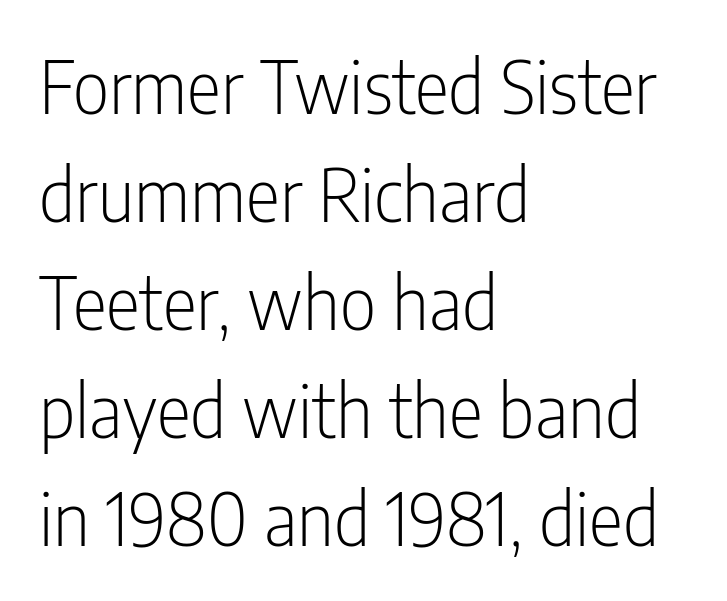
The image shows 72 px light, condensed sans-serif type, upright; set left-aligned, normal line spacing (1.5x), normal letter spacing, not underlined; low stroke contrast and a medium x-height.
